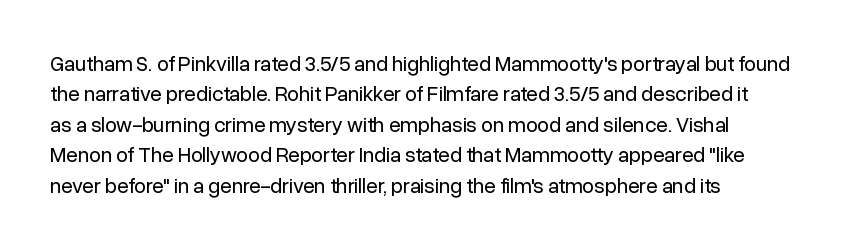
Q: Is the text bold? A: No.
Q: Is the text italic (slanted)? A: No, it is upright.
Q: Is the text underlined? A: No.
Q: Is the spacing between letters normal or unusually wide? A: Normal.
Q: Is the spacing between lines tight, normal or loose? A: Normal.
